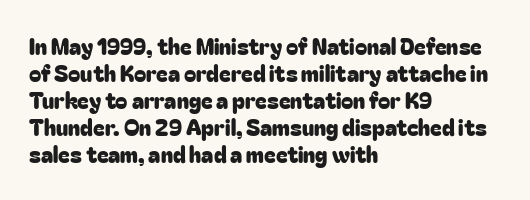
The image shows 22 px text type, upright; set left-aligned, line spacing 1.23x, normal letter spacing, not underlined.
